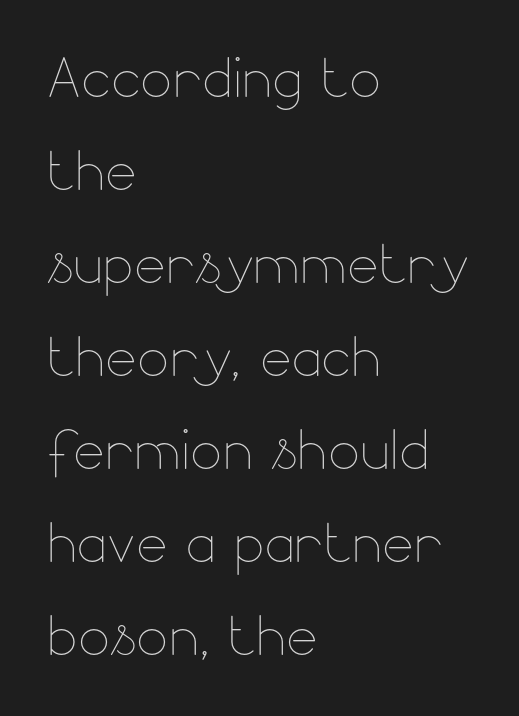
{"italic": "no", "bold": "no", "weight": "thin", "width": "normal", "stroke_contrast": "low", "x_height": "small", "monospaced": "no", "underline": "no", "align": "left", "line_spacing_ratio": 1.24, "letter_spacing": "normal", "letter_spacing_em": 0.0, "glyph_px": 75}
